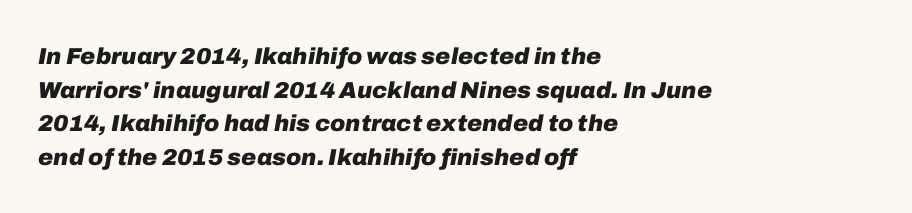
Descender tails drop into unmarked territory. What weight is shown? A full bold with thick strokes. The passage is arranged the way most books set body copy — flush left. Is the letter spacing exaggerated? No — it looks like the ordinary default. Does the leading feel generous? No, just average.
